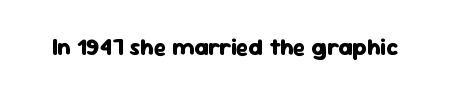
Notice how thick the strokes are: this is what a full bold looks like. In terms of letterspacing, this is plain default setting. The specimen omits any rule beneath the text block's lines. The lettering stays uniformly vertical, giving the passage a roman look.
